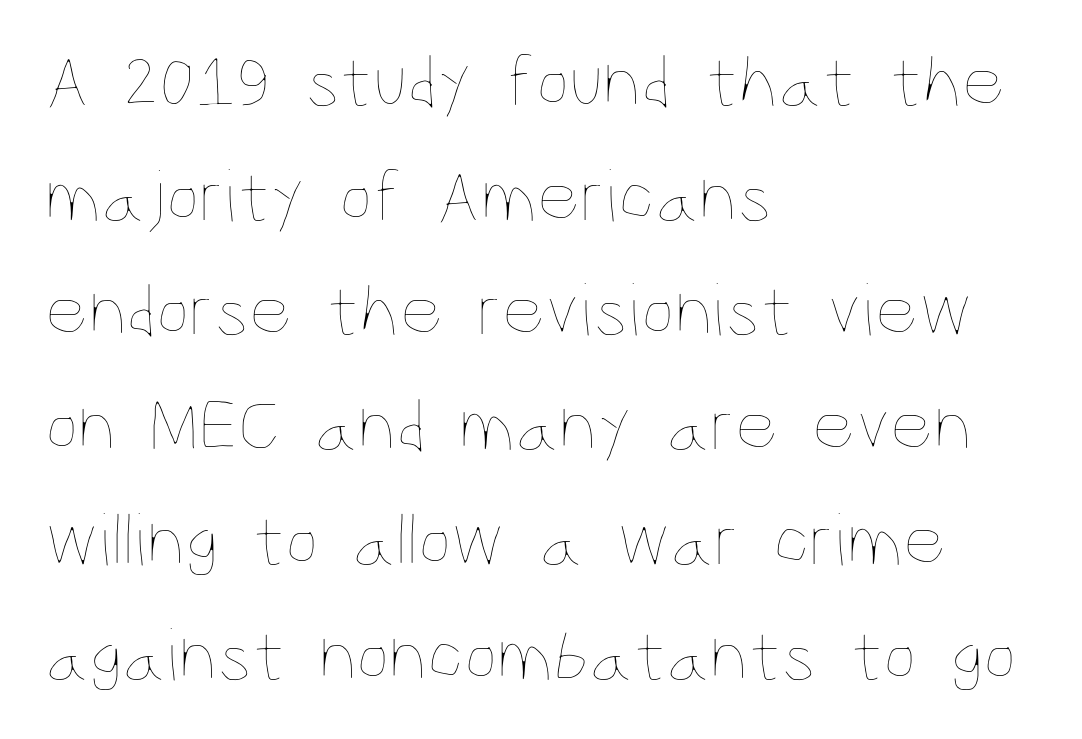
A clean baseline with only descenders dipping below it. The line texture is even and compact thanks to regular tracking. Unlike italic type, these characters show no tilt at all. Compared with a centered layout, this one pins lines to the left instead. The face used here is proportionally spaced, like ordinary book or web type.
